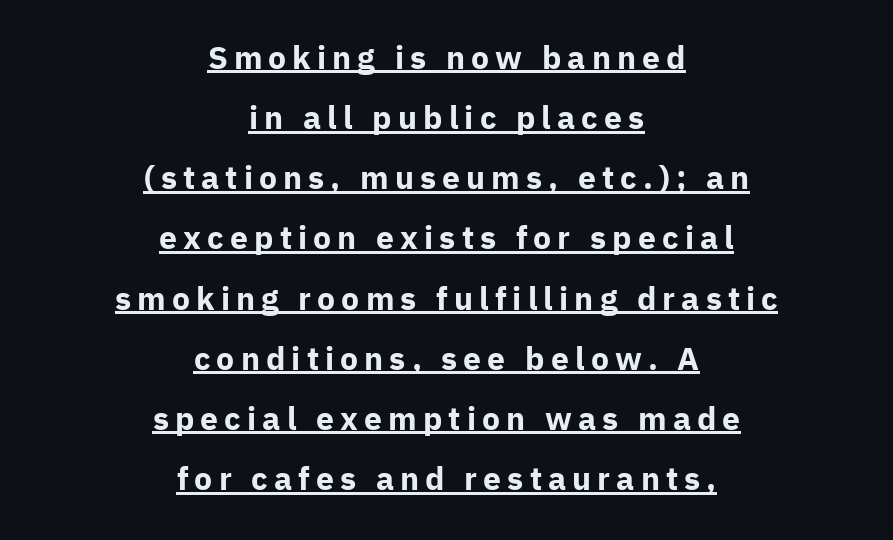
Q: Is the text bold? A: Yes.
Q: Is the text italic (slanted)? A: No, it is upright.
Q: Is the typeface a serif or a sans-serif typeface? A: Sans-serif.
Q: Is the text underlined? A: Yes.
Q: How is the paragraph aligned? A: Centered.
Q: Width (condensed, normal, or wide)? A: Normal.
Q: Stroke contrast? A: Low.
Q: x-height? A: Medium.
Q: Monospaced? A: No.
